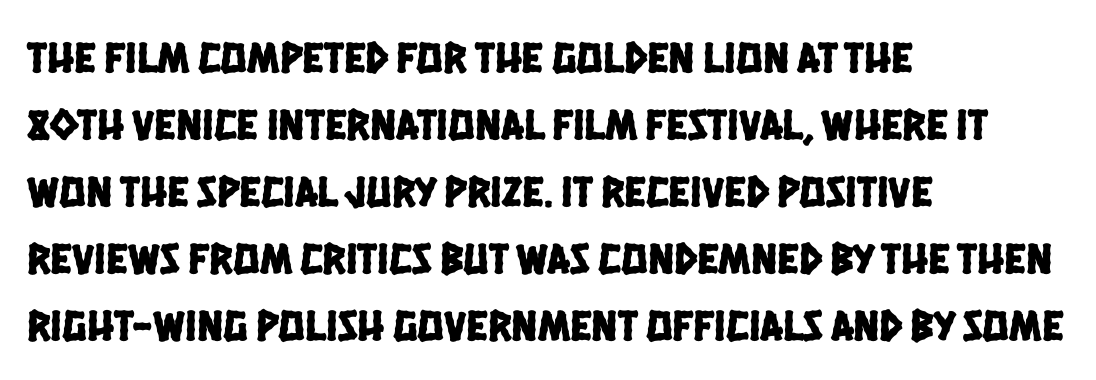
The image shows 44 px condensed sans-serif type; set left-aligned, normal line spacing (1.52x), normal letter spacing, not underlined; low stroke contrast and a large x-height.
